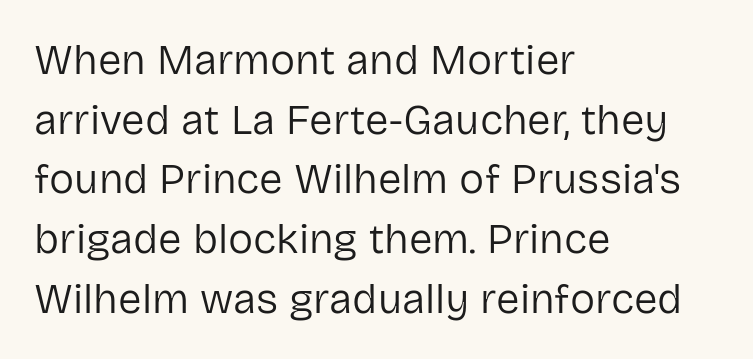
{"serif": "no", "italic": "no", "bold": "no", "weight": "regular", "width": "normal", "stroke_contrast": "low", "x_height": "medium", "monospaced": "no", "underline": "no", "align": "left", "line_spacing": "normal", "line_spacing_ratio": 1.42, "letter_spacing": "normal", "letter_spacing_em": 0.0, "glyph_px": 42}
